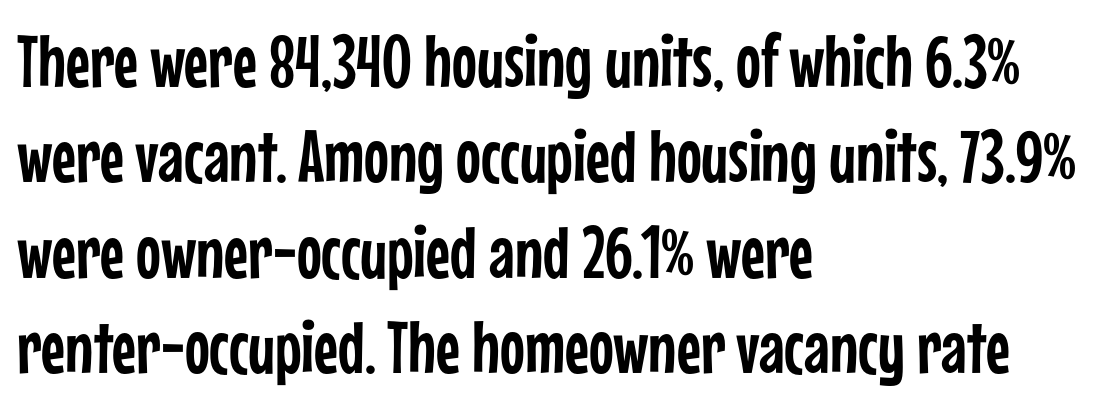
A typesetter would call this proportional, since set widths differ per character. Descender tails drop into unmarked territory. Horizontal alignment here is leftward, the default for most running prose. Typographically, this falls in the sans-serif category.
